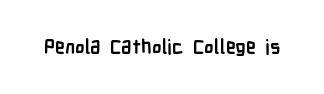
The image shows 20 px bold type, upright; set normal letter spacing, not underlined.
